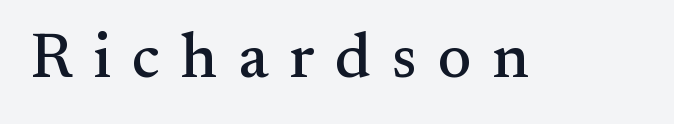
The words here are not underlined. Serif or sans? Serif — the stroke terminals have little feet. Nope, not italic — everything's standing straight. A typesetter would call this proportional, since set widths differ per character.
